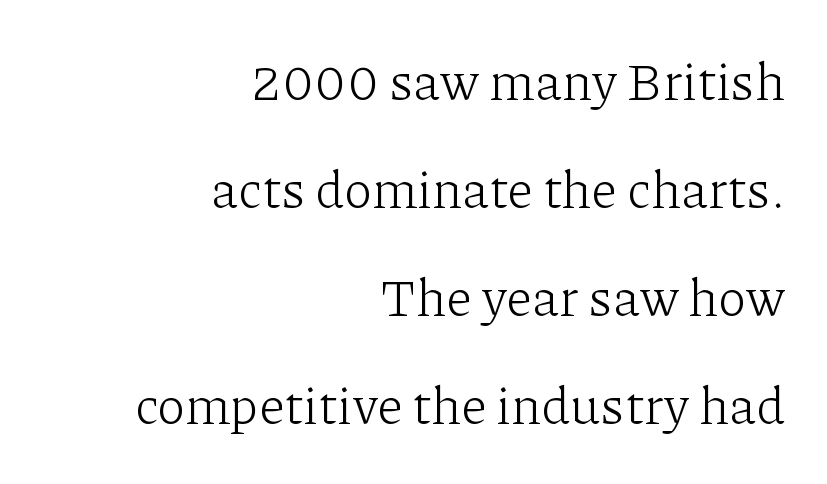
Q: Is the text bold? A: No.
Q: Is the text italic (slanted)? A: No, it is upright.
Q: Is the typeface a serif or a sans-serif typeface? A: Serif.
Q: Is the text underlined? A: No.
Q: How is the paragraph aligned? A: Right-aligned.
Q: Is the spacing between letters normal or unusually wide? A: Normal.
Q: Is the spacing between lines tight, normal or loose? A: Loose.
Q: Width (condensed, normal, or wide)? A: Normal.
Q: Stroke contrast? A: Low.
Q: x-height? A: Medium.
Q: Monospaced? A: No.
